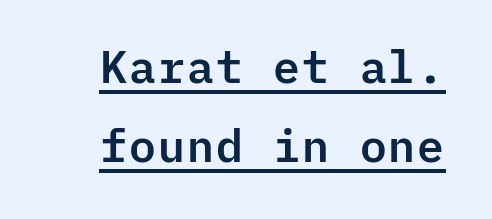
The image shows 45 px sans-serif type, upright, monospaced; set line spacing 1.75x, normal letter spacing, underlined; low stroke contrast and a medium x-height.
